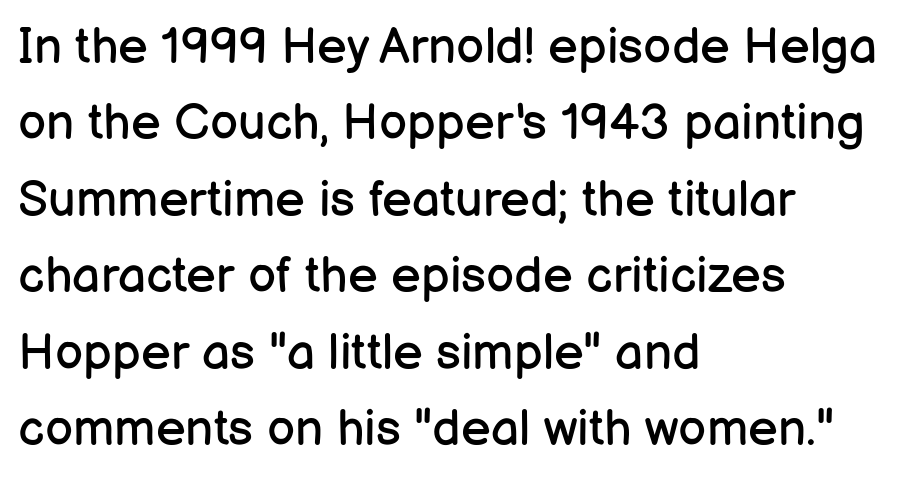
The image shows 50 px regular-weight sans-serif type, upright; set left-aligned, normal line spacing (1.53x), normal letter spacing, not underlined; low stroke contrast and a medium x-height.
